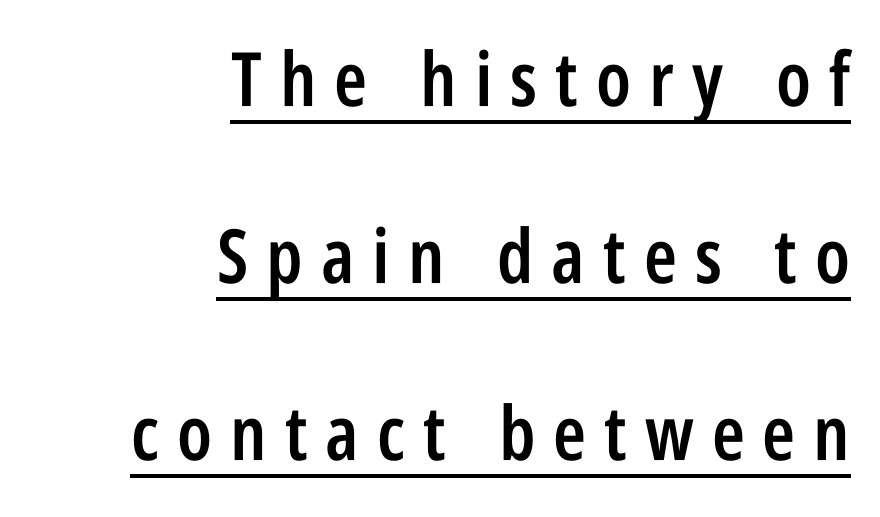
Q: Is the text bold? A: Semi-bold.
Q: Is the text italic (slanted)? A: No, it is upright.
Q: Is the typeface a serif or a sans-serif typeface? A: Sans-serif.
Q: Is the text underlined? A: Yes.
Q: How is the paragraph aligned? A: Right-aligned.
Q: Is the spacing between letters normal or unusually wide? A: Unusually wide.
Q: Is the spacing between lines tight, normal or loose? A: Loose.
Q: Width (condensed, normal, or wide)? A: Condensed.
Q: Stroke contrast? A: Low.
Q: x-height? A: Large.
Q: Monospaced? A: No.
